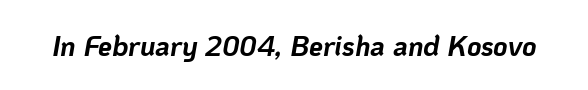
The image shows 28 px bold type, italic (leaning right); set normal letter spacing, not underlined; low stroke contrast and a medium x-height.
